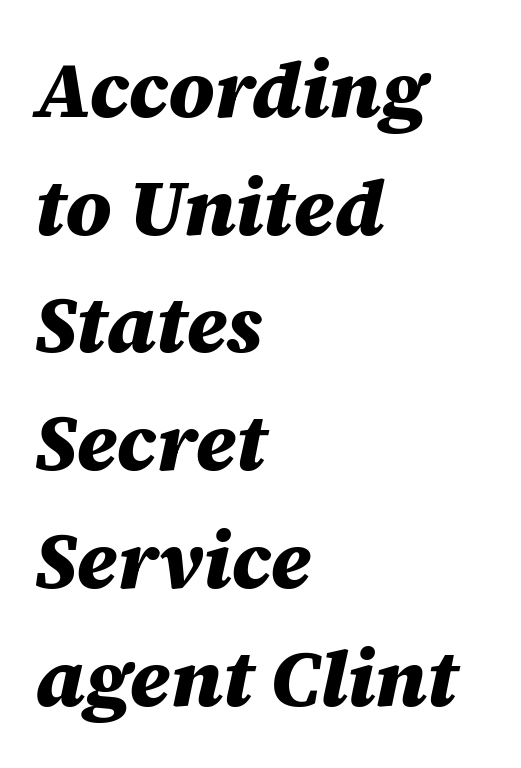
Q: Is the text bold? A: Yes.
Q: Is the text italic (slanted)? A: Yes, it leans right by about 12 degrees.
Q: Is the text underlined? A: No.
Q: How is the paragraph aligned? A: Left-aligned.
Q: Is the spacing between letters normal or unusually wide? A: Normal.
Q: Is the spacing between lines tight, normal or loose? A: Normal.
Q: Width (condensed, normal, or wide)? A: Normal.
Q: Stroke contrast? A: Medium.
Q: x-height? A: Large.
Q: Monospaced? A: No.
